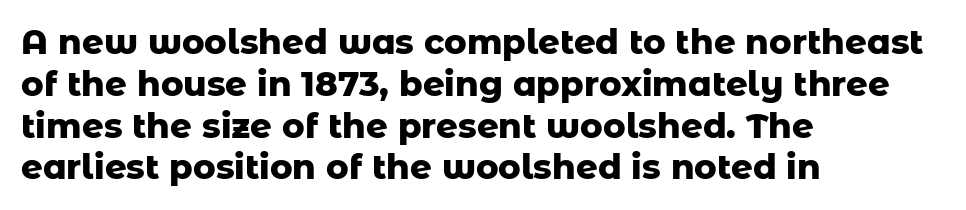
Does the copy run flush right? No — it runs flush left. Pretty heavy lettering here — definitely bold. Note: no serifs on the glyphs. Every stem runs plumb, perpendicular to the baseline. The rendering uses natural spacing where letterforms have individual widths.
